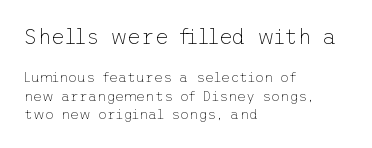
The image shows 21 px text type, upright; set left-aligned, normal line spacing (1.34x), normal letter spacing, not underlined; the first (top) block is 1.5x larger.
